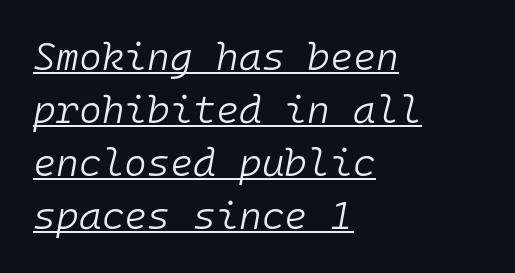
Q: Is the text bold? A: No.
Q: Is the text italic (slanted)? A: Yes, it leans right by about 10 degrees.
Q: Is the text underlined? A: Yes.
Q: How is the paragraph aligned? A: Left-aligned.
Q: Is the spacing between letters normal or unusually wide? A: Normal.
Q: Is the spacing between lines tight, normal or loose? A: Normal.
Q: Width (condensed, normal, or wide)? A: Normal.
Q: Stroke contrast? A: Low.
Q: x-height? A: Medium.
Q: Monospaced? A: Yes.
